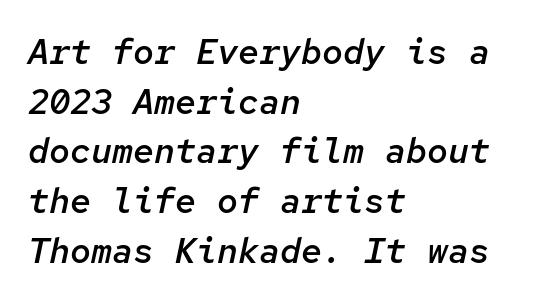
{"italic": "yes", "lean": "right", "slant_degrees": 12, "bold": "semi", "weight": "semibold", "width": "normal", "stroke_contrast": "low", "x_height": "medium", "monospaced": "yes", "underline": "no", "align": "left", "line_spacing": "normal", "line_spacing_ratio": 1.42, "letter_spacing": "normal", "letter_spacing_em": 0.0, "glyph_px": 35}
